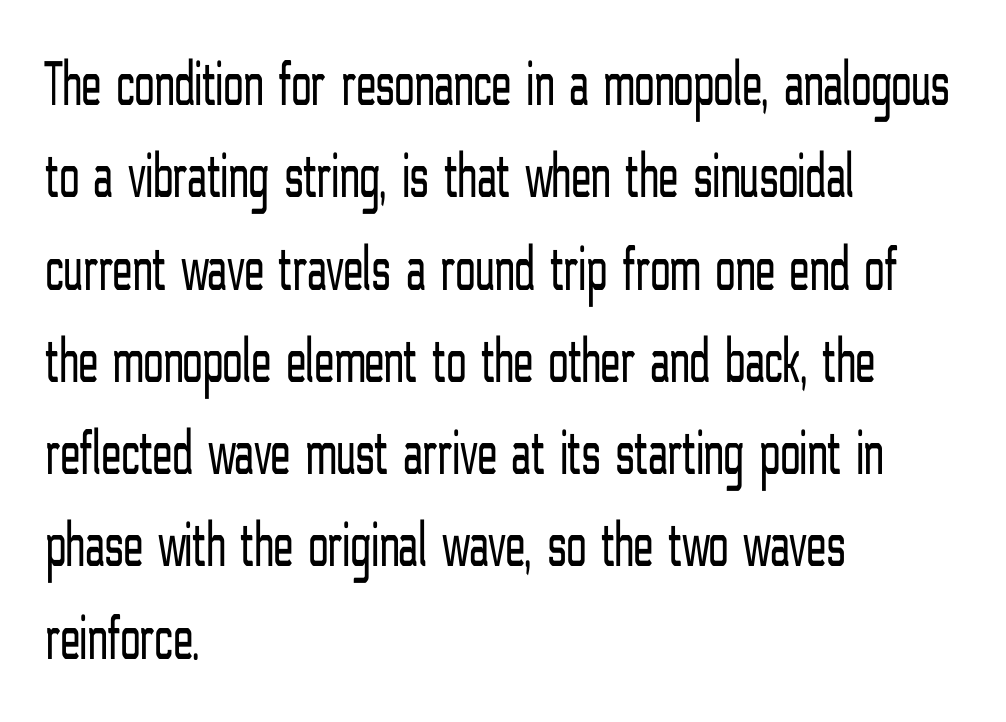
Q: Is the text bold? A: No.
Q: Is the text italic (slanted)? A: No, it is upright.
Q: Is the typeface a serif or a sans-serif typeface? A: Sans-serif.
Q: Is the text underlined? A: No.
Q: How is the paragraph aligned? A: Left-aligned.
Q: Is the spacing between letters normal or unusually wide? A: Normal.
Q: Is the spacing between lines tight, normal or loose? A: Normal.
Q: Width (condensed, normal, or wide)? A: Condensed.
Q: Stroke contrast? A: Low.
Q: x-height? A: Medium.
Q: Monospaced? A: No.
